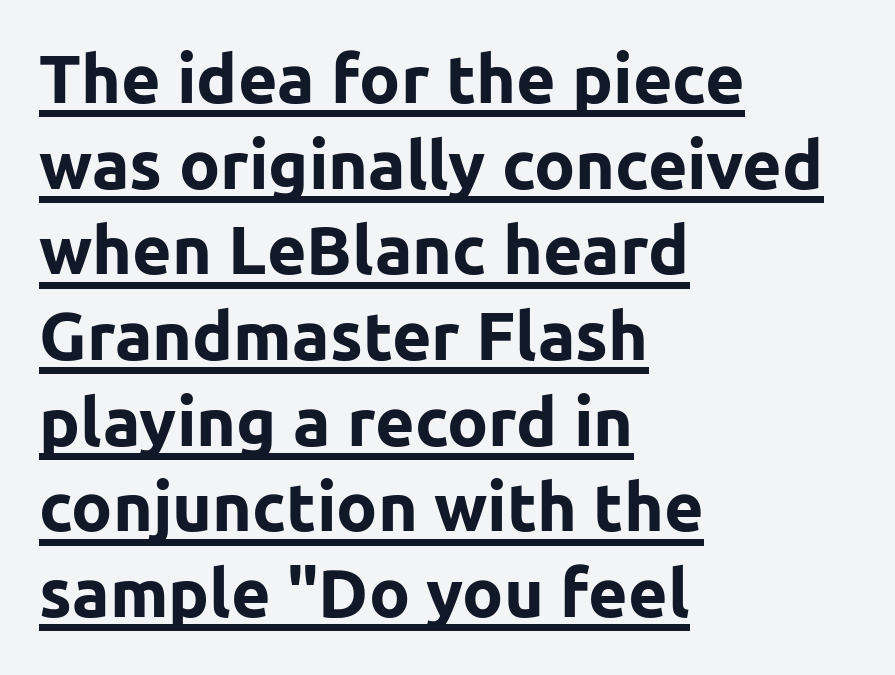
Q: Is the text bold? A: Yes.
Q: Is the text italic (slanted)? A: No, it is upright.
Q: Is the typeface a serif or a sans-serif typeface? A: Sans-serif.
Q: Is the text underlined? A: Yes.
Q: How is the paragraph aligned? A: Left-aligned.
Q: Is the spacing between letters normal or unusually wide? A: Normal.
Q: Is the spacing between lines tight, normal or loose? A: Normal.
Q: Width (condensed, normal, or wide)? A: Normal.
Q: Stroke contrast? A: Low.
Q: x-height? A: Medium.
Q: Monospaced? A: No.
